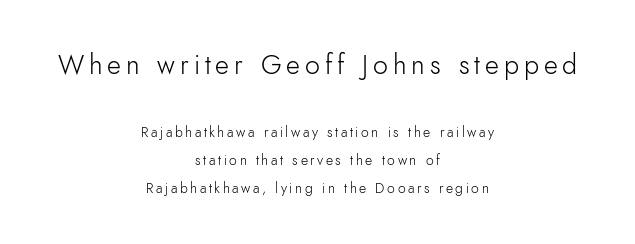
Q: Is the text bold? A: No.
Q: Is the text italic (slanted)? A: No, it is upright.
Q: Is the text underlined? A: No.
Q: How is the paragraph aligned? A: Centered.
Q: Is the spacing between lines tight, normal or loose? A: Loose.
Q: Which block of text is set in a larger size, the first (top) or the second (bottom)? A: The first (top) one.
